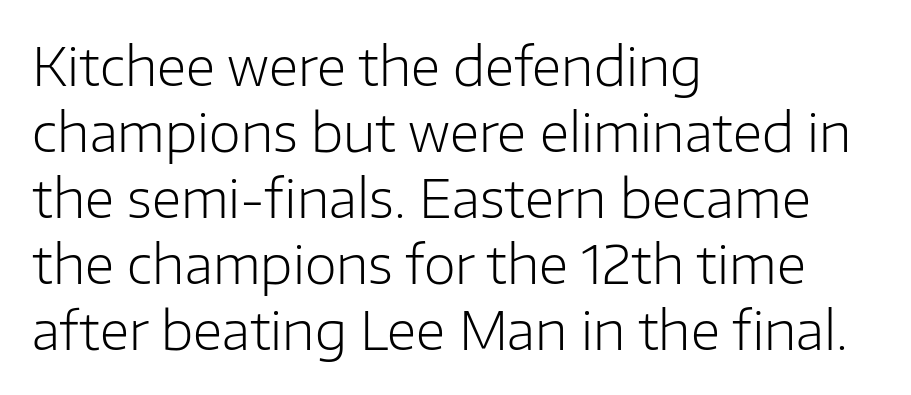
Decoration check: the copy has no underline. Serif or sans? Sans — the stroke terminals are bare. There is no visible air inserted between adjacent glyphs. Leading matches the norm, producing a regular column.
